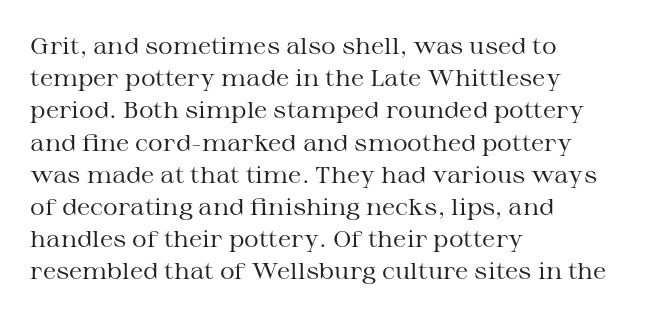
Regarding leading, the lines here are spaced in the standard way. The setting favours the left margin, as ordinary paragraphs usually do. The typeface has the unassuming heft of standard copy or less. The tracking reads as untouched default to a designer's eye. Type without underlining. Vertical strokes here are truly vertical.
